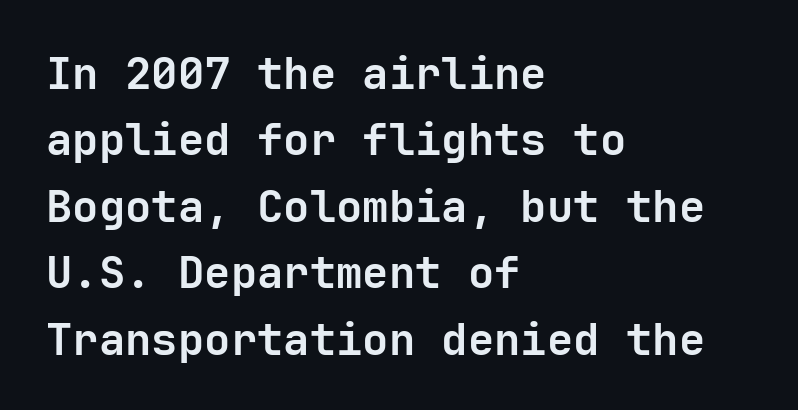
{"serif": "no", "italic": "no", "bold": "yes", "weight": "semibold", "width": "normal", "stroke_contrast": "low", "x_height": "medium", "underline": "no", "align": "left", "line_spacing": "normal", "line_spacing_ratio": 1.51, "letter_spacing": "normal", "letter_spacing_em": 0.0, "glyph_px": 44}
